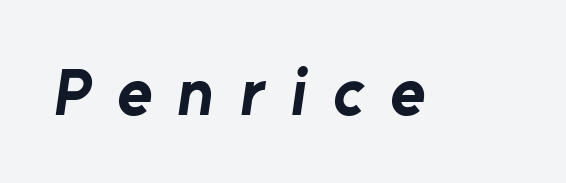
The image shows 67 px bold sans-serif type; set unusually wide letter spacing (+0.39 em), not underlined; low stroke contrast and a medium x-height.
